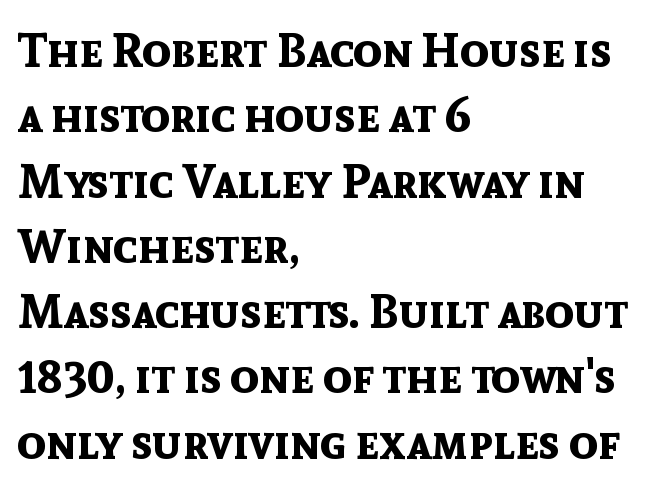
Q: Is the text bold? A: Yes.
Q: Is the text italic (slanted)? A: No, it is upright.
Q: Is the typeface a serif or a sans-serif typeface? A: Sans-serif.
Q: Is the text underlined? A: No.
Q: How is the paragraph aligned? A: Left-aligned.
Q: Is the spacing between letters normal or unusually wide? A: Normal.
Q: Is the spacing between lines tight, normal or loose? A: Normal.
Q: Width (condensed, normal, or wide)? A: Normal.
Q: x-height? A: Medium.
Q: Monospaced? A: No.
